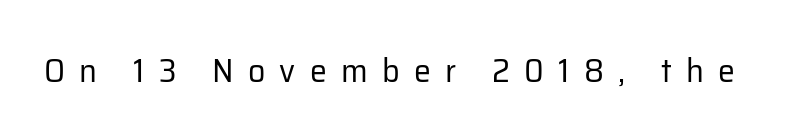
The image shows 34 px regular-weight sans-serif type, upright; set unusually wide letter spacing (+0.42 em), not underlined; low stroke contrast and a medium x-height.
